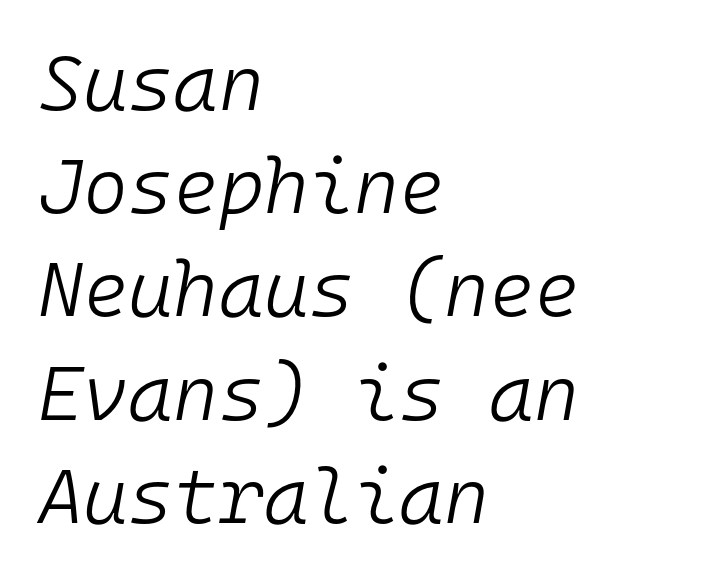
The image shows 77 px light type, italic (leaning right), monospaced; set left-aligned, normal line spacing (1.34x), normal letter spacing, not underlined; low stroke contrast and a medium x-height.
